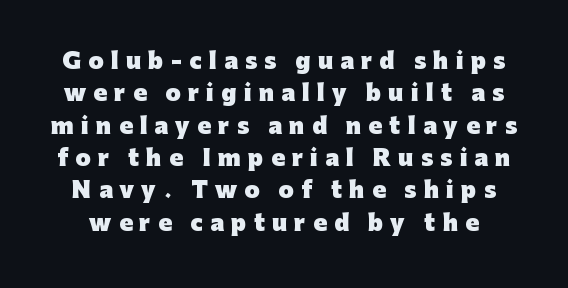
Pretty heavy lettering here — definitely bold. No word sits above an underline. Leading: standard. Each word looks stretched out because of the extra space between its letters.
